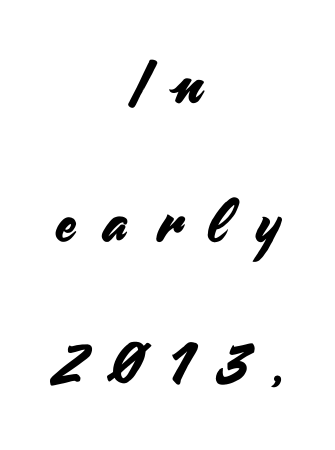
The image shows 59 px sans-serif type; set centered, loose line spacing (2.35x), unusually wide letter spacing (+0.47 em), not underlined; medium stroke contrast and a small x-height.
